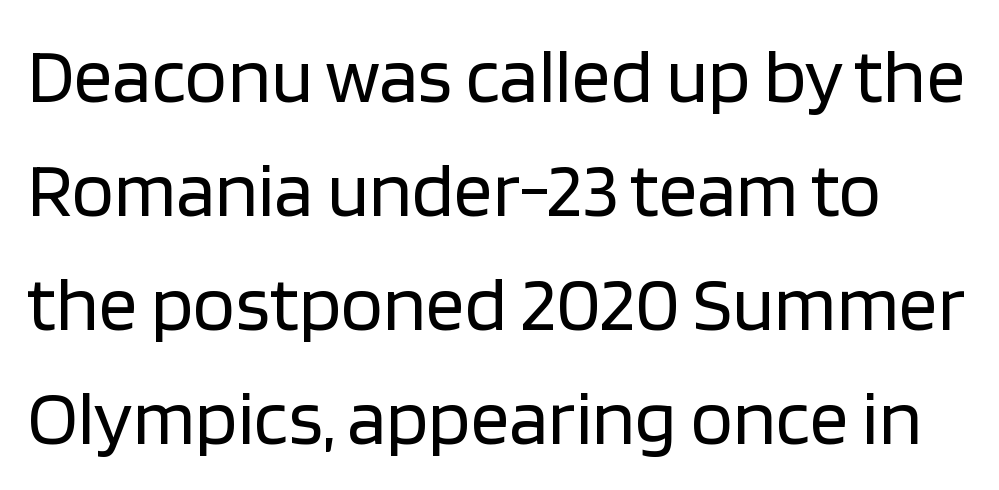
The image shows 78 px regular-weight sans-serif type, upright; set normal line spacing (1.46x), normal letter spacing, not underlined; low stroke contrast and a large x-height.
